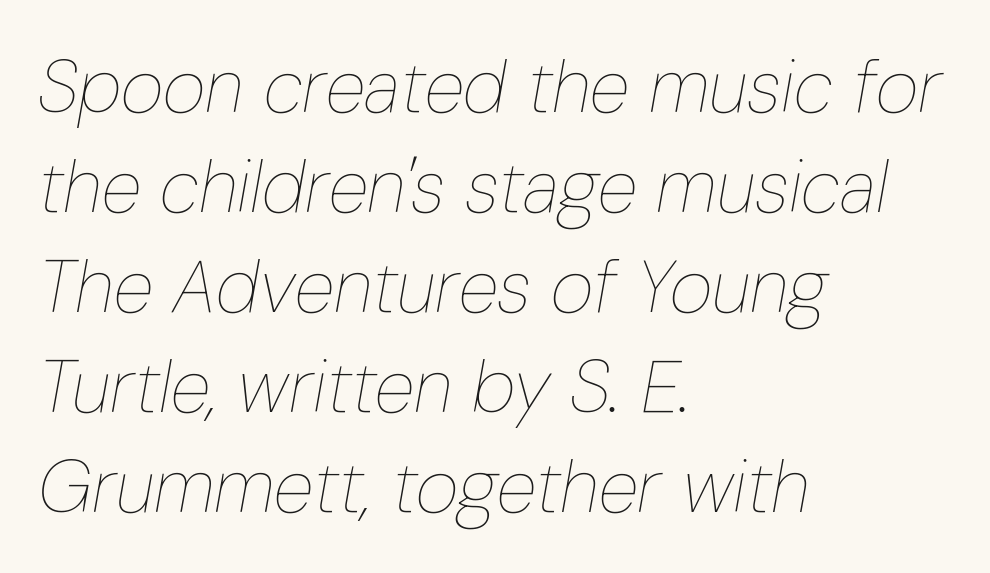
{"italic": "yes", "lean": "right", "slant_degrees": 10, "bold": "no", "weight": "thin", "width": "condensed", "stroke_contrast": "low", "x_height": "medium", "monospaced": "no", "underline": "no", "align": "left", "line_spacing": "normal", "line_spacing_ratio": 1.35, "letter_spacing": "normal", "letter_spacing_em": 0.0, "glyph_px": 74}
